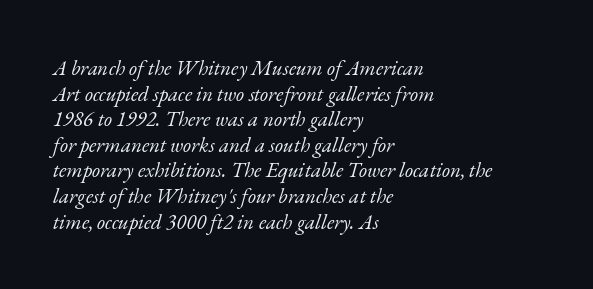
Leftover space on each line is placed entirely after the last word. The strokes are not fattened; the text isn't bold. This rendering leaves character spacing at its baseline value. Characters are canted at an angle relative to the baseline's perpendicular.
